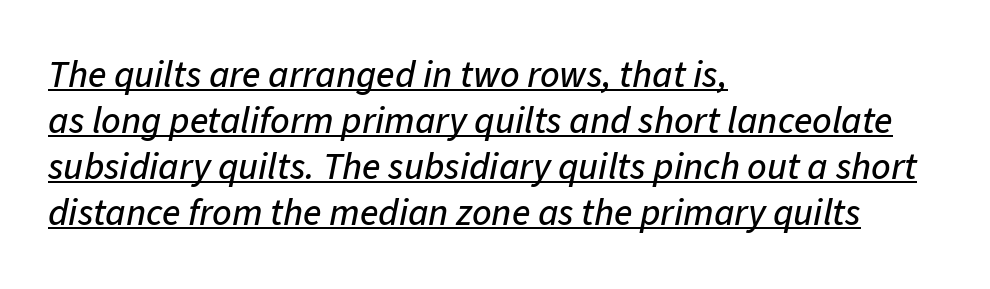
The image shows 38 px text type, italic (leaning right); set left-aligned, line spacing 1.21x, normal letter spacing, underlined; low stroke contrast and a medium x-height.
